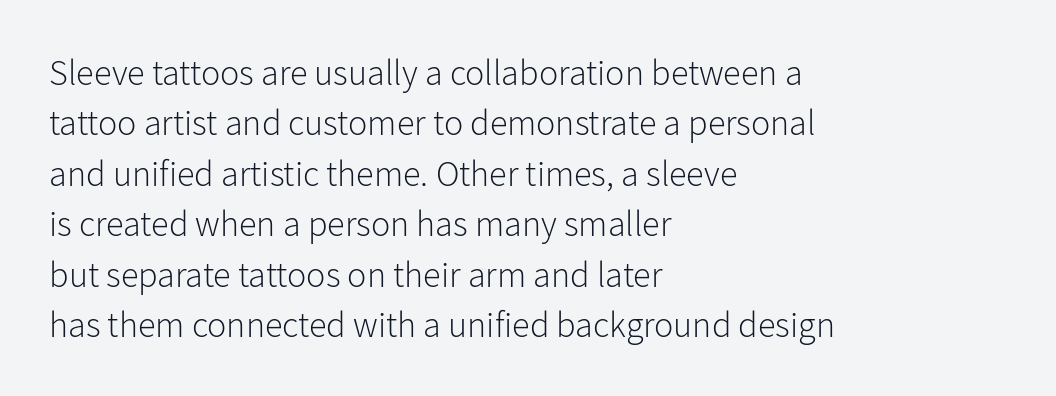
Q: Is the text bold? A: No.
Q: Is the text italic (slanted)? A: No, it is upright.
Q: Is the typeface a serif or a sans-serif typeface? A: Sans-serif.
Q: Is the text underlined? A: No.
Q: How is the paragraph aligned? A: Left-aligned.
Q: Is the spacing between letters normal or unusually wide? A: Normal.
Q: Is the spacing between lines tight, normal or loose? A: Normal.
Q: Width (condensed, normal, or wide)? A: Normal.
Q: Stroke contrast? A: Low.
Q: x-height? A: Medium.
Q: Monospaced? A: No.
